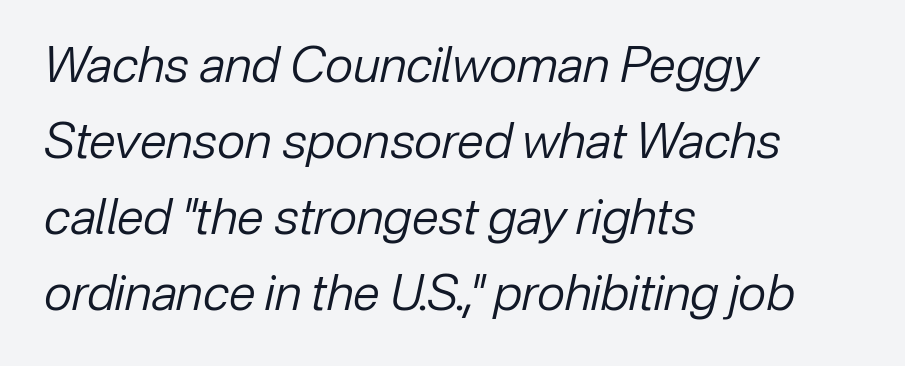
Q: Is the text bold? A: No.
Q: Is the text italic (slanted)? A: Yes, it leans right by about 12 degrees.
Q: Is the text underlined? A: No.
Q: How is the paragraph aligned? A: Left-aligned.
Q: Is the spacing between letters normal or unusually wide? A: Normal.
Q: Is the spacing between lines tight, normal or loose? A: Normal.
Q: Width (condensed, normal, or wide)? A: Normal.
Q: Stroke contrast? A: Low.
Q: x-height? A: Medium.
Q: Monospaced? A: No.
